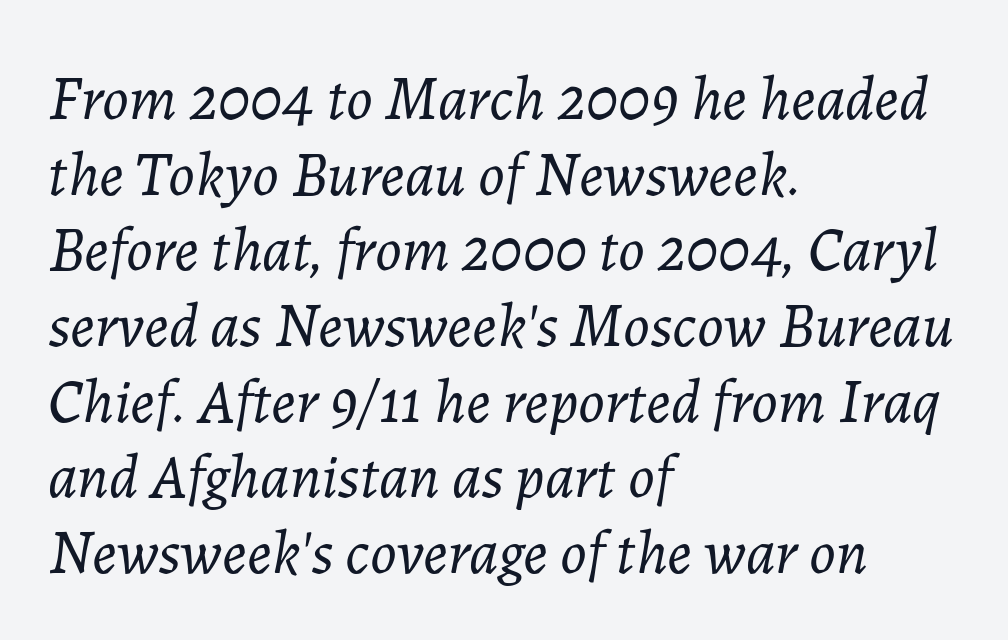
{"italic": "yes", "lean": "right", "slant_degrees": 7, "bold": "no", "weight": "light", "width": "normal", "stroke_contrast": "low", "x_height": "medium", "monospaced": "no", "underline": "no", "align": "left", "line_spacing_ratio": 1.22, "letter_spacing": "normal", "letter_spacing_em": 0.0, "glyph_px": 62}
